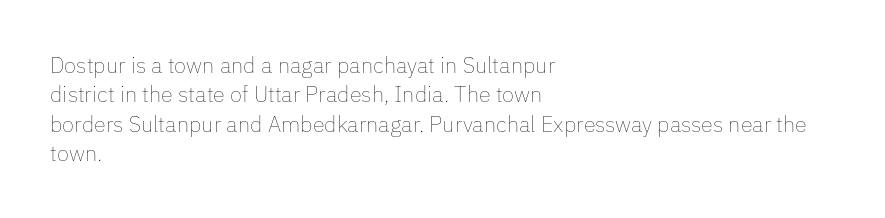
Caption: face not bold, strokes unweighted. Whoever set this chose a conventional vertical rhythm. This sample uses plain, unmodified letter spacing. The lettering stays uniformly vertical, giving the passage a roman look. Rule under the text: the space is simply empty.
